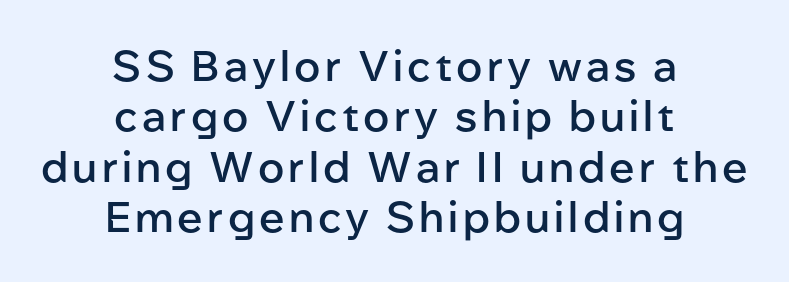
Designer's note — italics off, roman on. The strip under each line holds only bare page. Here the designer chose a conventional face with non-uniform glyph widths. Neither beginnings nor endings align; midpoints do.
